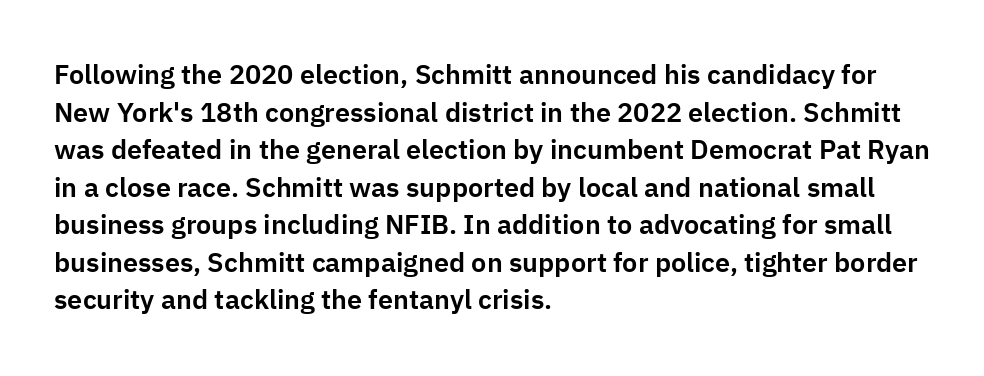
Plain, unruled lines of type. The lines in this sample share a left origin and differ only in where they stop. The specimen reads as upright at a glance. Letter spacing: default. If you measured baseline to baseline, you'd find a middling distance.
